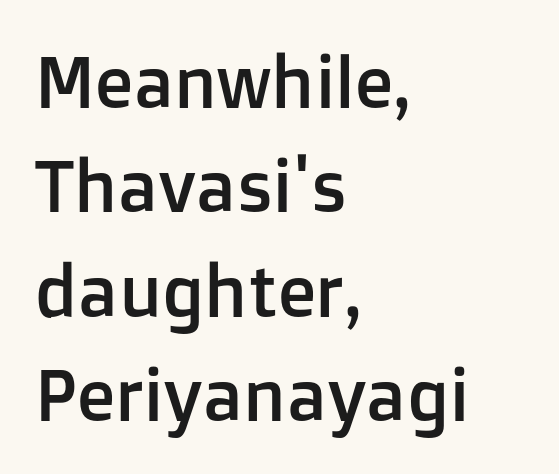
Q: Is the text italic (slanted)? A: No, it is upright.
Q: Is the typeface a serif or a sans-serif typeface? A: Sans-serif.
Q: Is the text underlined? A: No.
Q: How is the paragraph aligned? A: Left-aligned.
Q: Is the spacing between letters normal or unusually wide? A: Normal.
Q: Is the spacing between lines tight, normal or loose? A: Normal.
Q: Width (condensed, normal, or wide)? A: Normal.
Q: Stroke contrast? A: Low.
Q: x-height? A: Medium.
Q: Monospaced? A: No.
